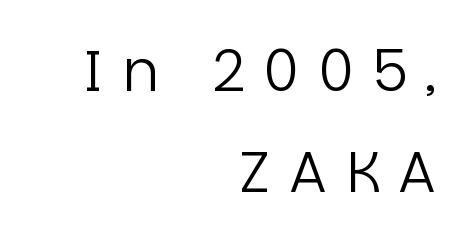
{"serif": "no", "italic": "no", "bold": "no", "weight": "regular", "width": "normal", "stroke_contrast": "low", "x_height": "large", "monospaced": "no", "underline": "no", "align": "right", "line_spacing_ratio": 1.75, "letter_spacing": "wide", "letter_spacing_em": 0.32, "glyph_px": 58}
